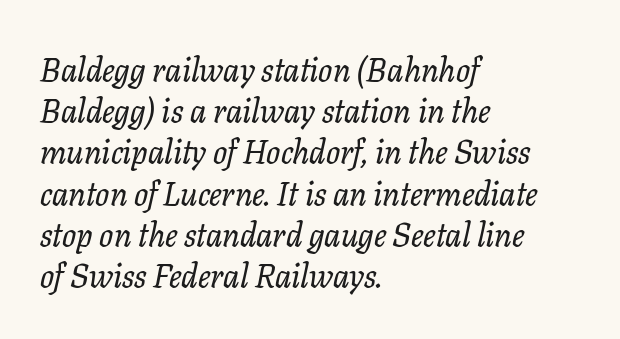
The image shows 33 px serif type, italic (leaning right); set left-aligned, normal line spacing (1.25x), normal letter spacing, not underlined; low stroke contrast and a medium x-height.
